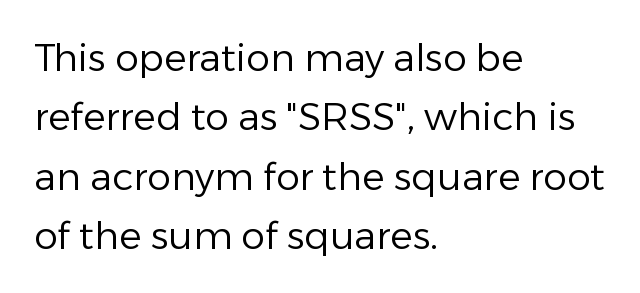
Q: Is the text bold? A: No.
Q: Is the text italic (slanted)? A: No, it is upright.
Q: Is the typeface a serif or a sans-serif typeface? A: Sans-serif.
Q: Is the text underlined? A: No.
Q: How is the paragraph aligned? A: Left-aligned.
Q: Is the spacing between letters normal or unusually wide? A: Normal.
Q: Is the spacing between lines tight, normal or loose? A: Normal.
Q: Width (condensed, normal, or wide)? A: Normal.
Q: Stroke contrast? A: Low.
Q: x-height? A: Medium.
Q: Monospaced? A: No.
